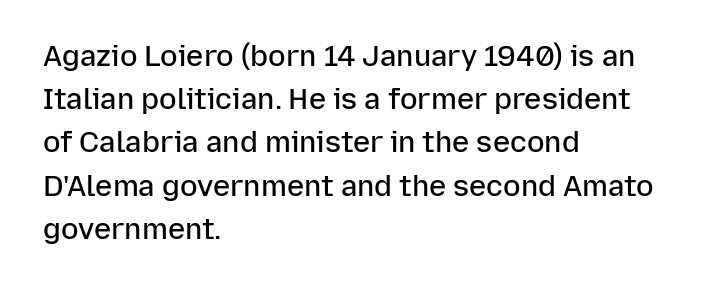
{"serif": "no", "italic": "no", "bold": "semi", "weight": "semibold", "width": "normal", "stroke_contrast": "low", "x_height": "medium", "monospaced": "no", "underline": "no", "align": "left", "line_spacing": "normal", "line_spacing_ratio": 1.49, "letter_spacing": "normal", "letter_spacing_em": 0.0, "glyph_px": 29}
